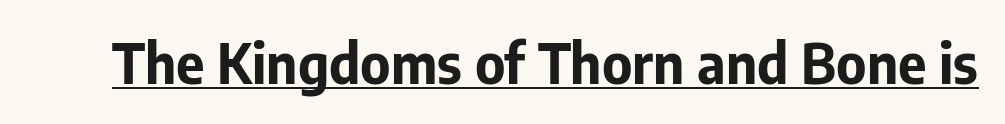
The typesetting leans heavy: a genuine bold. There is no visible air inserted between adjacent glyphs. A baseline rule has been typeset under these characters. Stroke terminals: plain, sans-serif.
